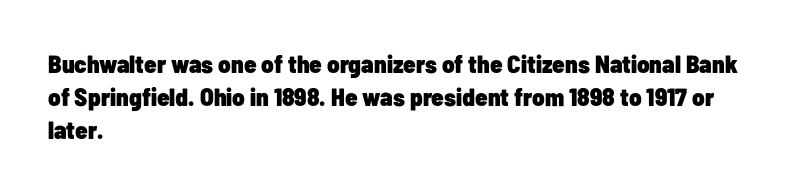
One-word summary of the alignment: left. Compared with an ordinary text face, these strokes are far heavier — a full bold. Interline gaps are of average width in this sample. Letter spacing: default. The baseline area is clear. The letters stand upright; this is a roman face.
